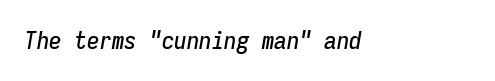
Q: Is the text italic (slanted)? A: Yes, it leans right by about 9 degrees.
Q: Is the text underlined? A: No.
Q: Is the spacing between letters normal or unusually wide? A: Normal.
